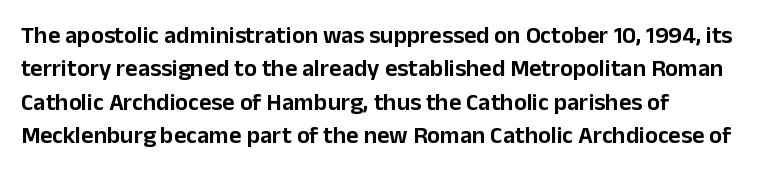
Q: Is the text italic (slanted)? A: No, it is upright.
Q: Is the text underlined? A: No.
Q: How is the paragraph aligned? A: Left-aligned.
Q: Is the spacing between letters normal or unusually wide? A: Normal.
Q: Is the spacing between lines tight, normal or loose? A: Normal.
